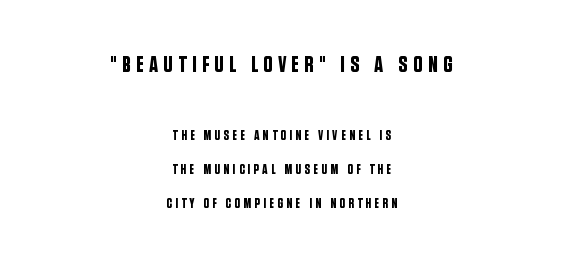
{"italic": "no", "underline": "no", "align": "center", "line_spacing": "loose", "line_spacing_ratio": 2.44, "letter_spacing": "wide", "letter_spacing_em": 0.23, "larger_block": "first", "size_ratio": 1.64, "glyph_px": 23}
